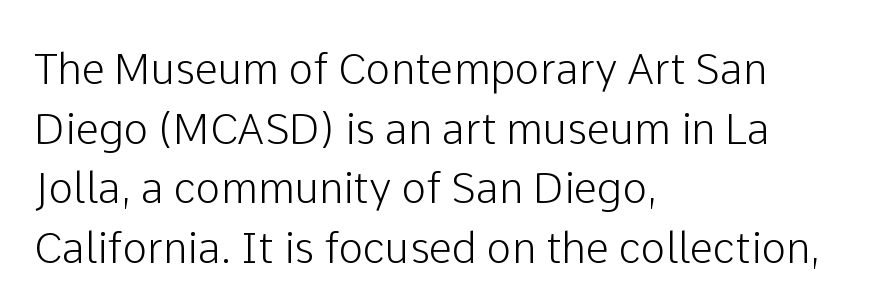
Q: Is the text italic (slanted)? A: No, it is upright.
Q: Is the typeface a serif or a sans-serif typeface? A: Sans-serif.
Q: Is the text underlined? A: No.
Q: How is the paragraph aligned? A: Left-aligned.
Q: Is the spacing between letters normal or unusually wide? A: Normal.
Q: Is the spacing between lines tight, normal or loose? A: Normal.
Q: Width (condensed, normal, or wide)? A: Normal.
Q: Stroke contrast? A: Low.
Q: x-height? A: Medium.
Q: Monospaced? A: No.
